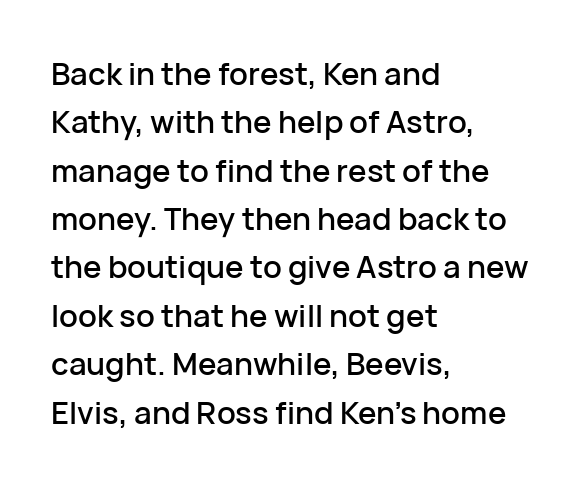
{"serif": "no", "italic": "no", "width": "normal", "stroke_contrast": "low", "x_height": "medium", "monospaced": "no", "underline": "no", "align": "left", "line_spacing": "normal", "line_spacing_ratio": 1.56, "letter_spacing": "normal", "letter_spacing_em": 0.0, "glyph_px": 31}
